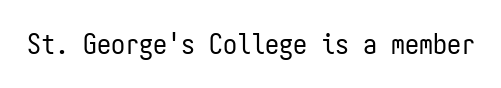
The image shows 28 px regular-weight, condensed sans-serif type, upright, monospaced; set normal letter spacing, not underlined; low stroke contrast and a medium x-height.
